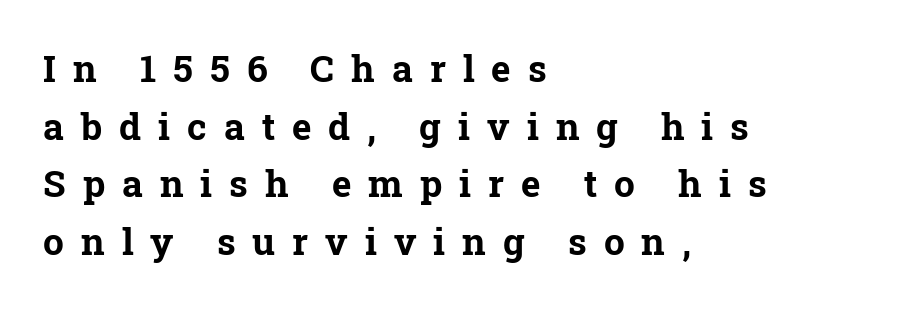
{"serif": "yes", "italic": "no", "bold": "yes", "weight": "bold", "width": "normal", "stroke_contrast": "low", "x_height": "medium", "monospaced": "no", "underline": "no", "align": "left", "line_spacing": "normal", "line_spacing_ratio": 1.56, "letter_spacing": "wide", "letter_spacing_em": 0.46, "glyph_px": 37}
